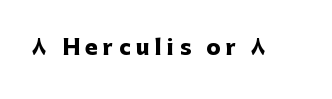
{"italic": "no", "bold": "yes", "underline": "no", "letter_spacing": "wide", "letter_spacing_em": 0.26, "glyph_px": 21}
